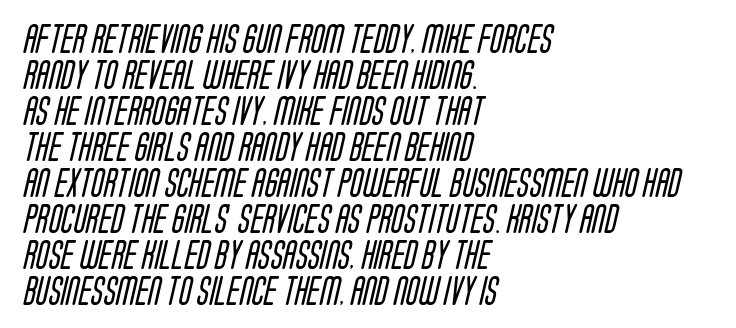
{"serif": "no", "bold": "no", "weight": "regular", "width": "condensed", "stroke_contrast": "low", "x_height": "large", "monospaced": "no", "underline": "no", "align": "left", "line_spacing_ratio": 1.24, "letter_spacing": "normal", "letter_spacing_em": 0.0, "glyph_px": 29}
